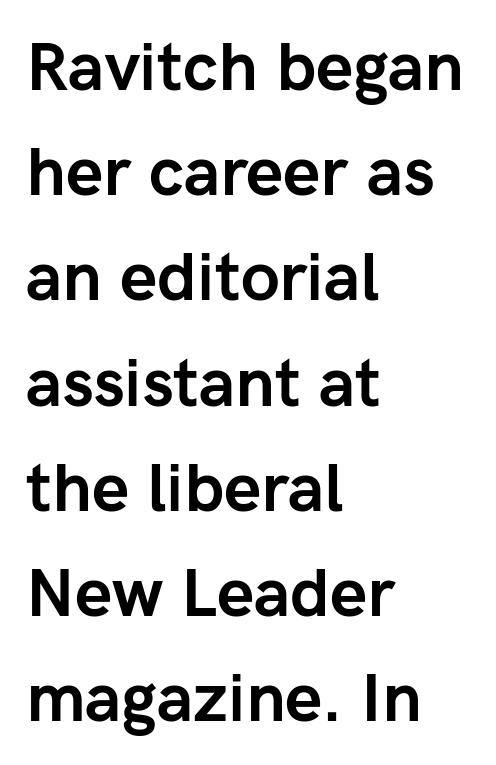
The text block is weighted toward the left margin, trailing off unevenly rightward. Glance below the letters and you will spot only blank space. Italic? Not at all — the glyphs are vertical. Caption: standard tracking, unaltered.
